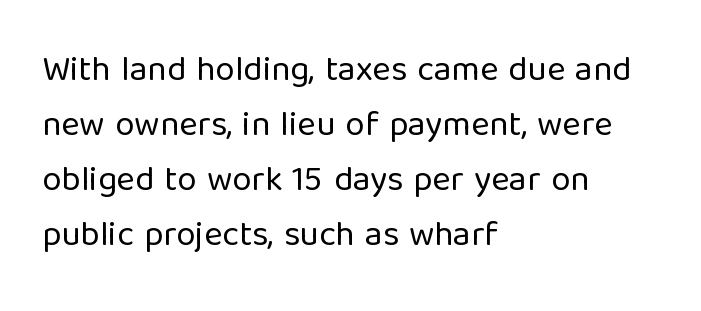
{"serif": "no", "italic": "no", "bold": "no", "weight": "regular", "width": "normal", "stroke_contrast": "low", "x_height": "medium", "monospaced": "no", "underline": "no", "align": "left", "line_spacing": "normal", "line_spacing_ratio": 1.57, "letter_spacing": "normal", "letter_spacing_em": 0.0, "glyph_px": 35}
